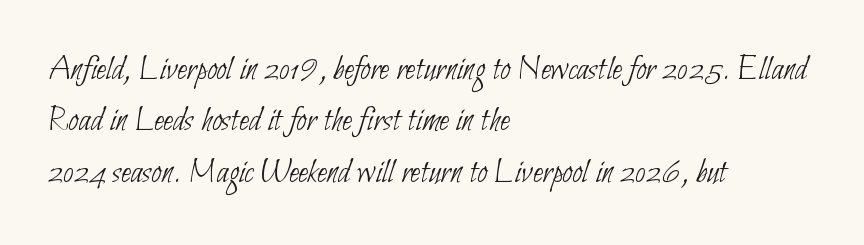
This sample is left-justified, so line endings fall wherever the words run out. The face used here is rendered with its standard letterfit. In terms of letterform style, serifs are entirely absent. This is not heavy type; no bold has been used. The baseline area is clear.
